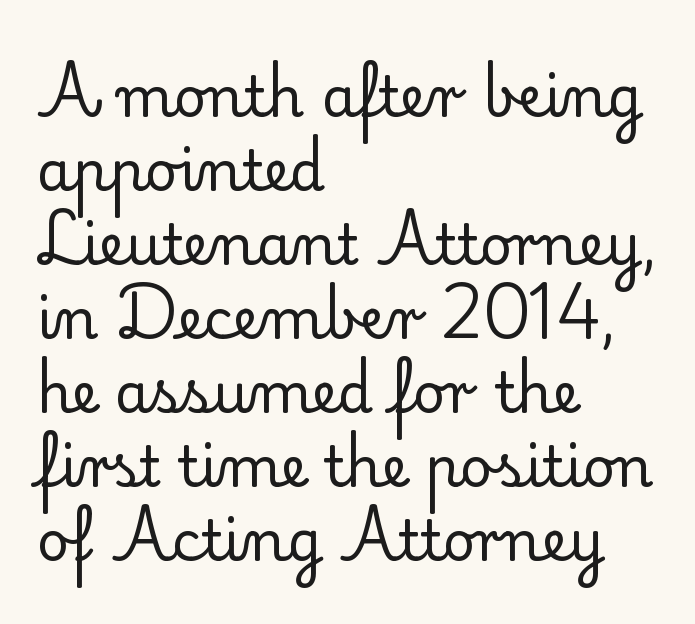
The face used here is rendered with its standard letterfit. Successive baselines arrive at the customary interval. The letters advance in unequal steps, a hallmark of proportional type. Letters have the restrained weight of plain body copy at most. Anything drawn beneath the words? Only blank space. A roman cut, with each character standing at attention.
